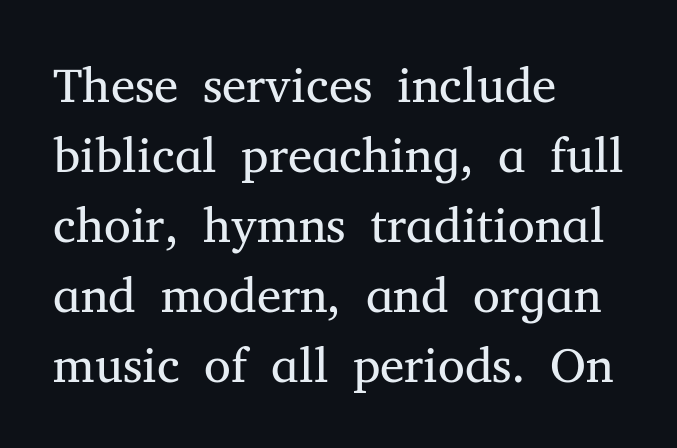
The image shows 49 px regular-weight serif type, upright; set left-aligned, normal line spacing (1.43x), normal letter spacing, not underlined; medium stroke contrast and a medium x-height.
